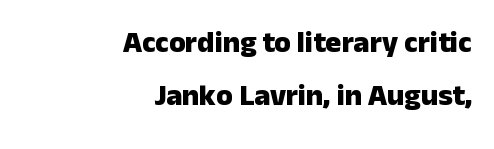
{"serif": "no", "italic": "no", "bold": "yes", "weight": "heavy", "width": "normal", "stroke_contrast": "low", "x_height": "medium", "monospaced": "no", "underline": "no", "align": "right", "line_spacing_ratio": 1.78, "letter_spacing": "normal", "letter_spacing_em": 0.0, "glyph_px": 30}
